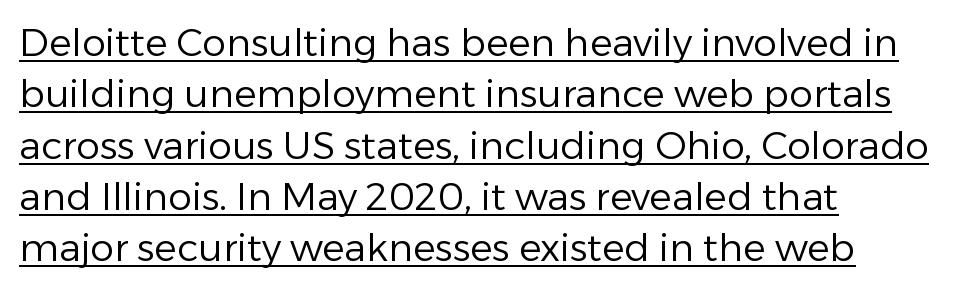
Q: Is the text bold? A: No.
Q: Is the text italic (slanted)? A: No, it is upright.
Q: Is the typeface a serif or a sans-serif typeface? A: Sans-serif.
Q: Is the text underlined? A: Yes.
Q: How is the paragraph aligned? A: Left-aligned.
Q: Is the spacing between letters normal or unusually wide? A: Normal.
Q: Is the spacing between lines tight, normal or loose? A: Normal.
Q: Width (condensed, normal, or wide)? A: Normal.
Q: Stroke contrast? A: Low.
Q: x-height? A: Medium.
Q: Monospaced? A: No.
